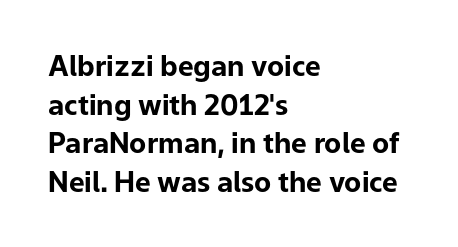
Q: Is the text bold? A: Yes.
Q: Is the text italic (slanted)? A: No, it is upright.
Q: Is the typeface a serif or a sans-serif typeface? A: Sans-serif.
Q: Is the text underlined? A: No.
Q: How is the paragraph aligned? A: Left-aligned.
Q: Is the spacing between letters normal or unusually wide? A: Normal.
Q: Is the spacing between lines tight, normal or loose? A: Normal.
Q: Width (condensed, normal, or wide)? A: Normal.
Q: Stroke contrast? A: Low.
Q: x-height? A: Medium.
Q: Monospaced? A: No.
